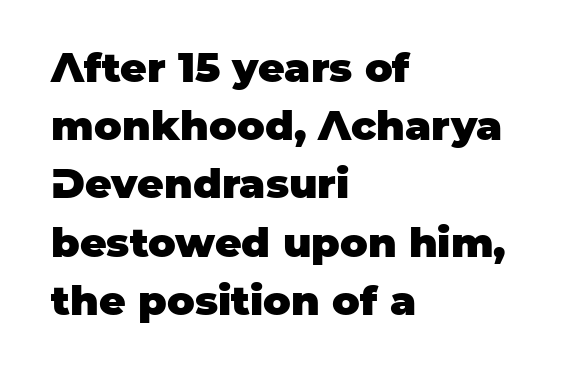
The image shows 41 px heavy sans-serif type, upright; set left-aligned, normal line spacing (1.42x), normal letter spacing, not underlined; low stroke contrast and a large x-height.
